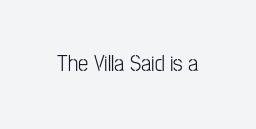
Q: Is the text bold? A: No.
Q: Is the text italic (slanted)? A: No, it is upright.
Q: Is the text underlined? A: No.
Q: Is the spacing between letters normal or unusually wide? A: Normal.
